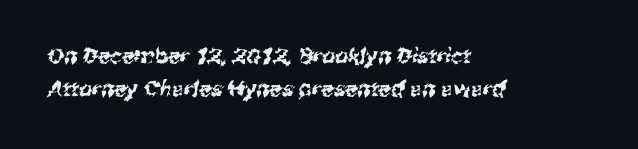
The image shows 21 px text type; set left-aligned, normal line spacing (1.56x), normal letter spacing, not underlined.
